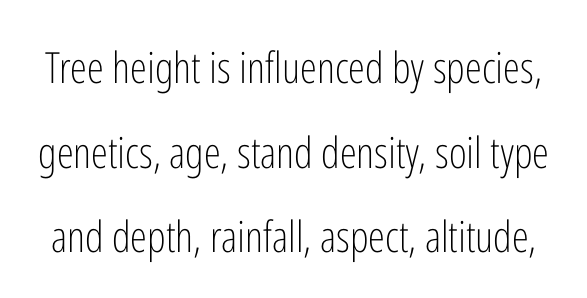
Q: Is the text bold? A: No.
Q: Is the text italic (slanted)? A: No, it is upright.
Q: Is the typeface a serif or a sans-serif typeface? A: Sans-serif.
Q: Is the text underlined? A: No.
Q: Is the spacing between letters normal or unusually wide? A: Normal.
Q: Is the spacing between lines tight, normal or loose? A: Loose.
Q: Width (condensed, normal, or wide)? A: Condensed.
Q: Stroke contrast? A: Low.
Q: x-height? A: Medium.
Q: Monospaced? A: No.
